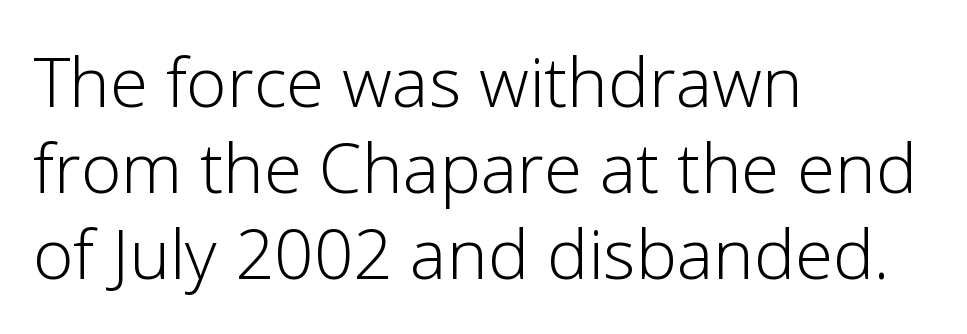
The font's upright variant was chosen for this text. Casual observation: everything's shoved over to the left. What's the leading like? Ordinary, nothing unusual. The font is comparable to plain body text, perhaps lighter. Between one letter and the next there's only the usual sliver of space. Nope, no serifs anywhere on these letters.
